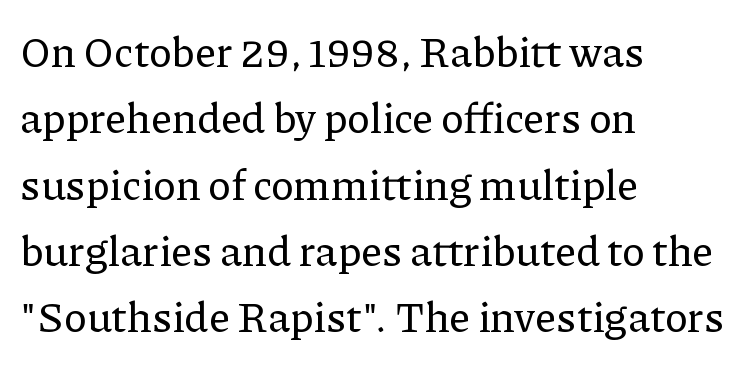
{"serif": "yes", "italic": "no", "width": "normal", "stroke_contrast": "low", "x_height": "medium", "monospaced": "no", "underline": "no", "align": "left", "line_spacing": "normal", "line_spacing_ratio": 1.58, "letter_spacing": "normal", "letter_spacing_em": 0.0, "glyph_px": 42}
